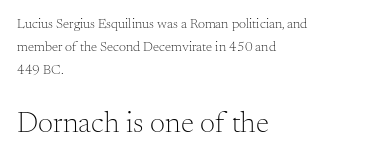
{"serif": "yes", "italic": "no", "bold": "no", "weight": "light", "width": "normal", "stroke_contrast": "medium", "x_height": "small", "monospaced": "no", "underline": "no", "align": "left", "line_spacing": "normal", "line_spacing_ratio": 1.63, "letter_spacing": "normal", "letter_spacing_em": 0.0, "larger_block": "second", "size_ratio": 2.14, "glyph_px": 30}
